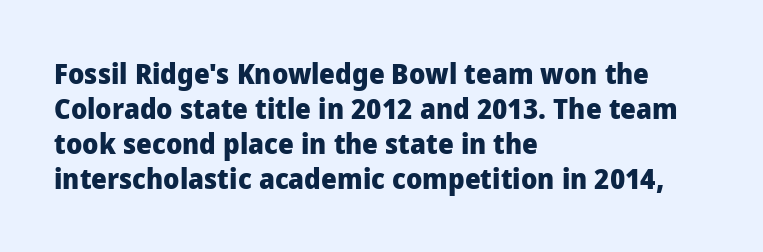
The image shows 28 px heavy sans-serif type, upright; set left-aligned, normal line spacing (1.25x), normal letter spacing, not underlined; low stroke contrast and a medium x-height.
